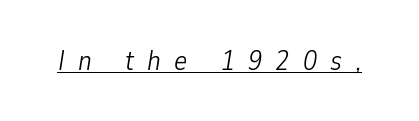
{"italic": "yes", "lean": "right", "slant_degrees": 9, "bold": "no", "weight": "light", "width": "condensed", "stroke_contrast": "low", "x_height": "medium", "monospaced": "no", "underline": "yes", "letter_spacing": "wide", "letter_spacing_em": 0.48, "glyph_px": 28}
